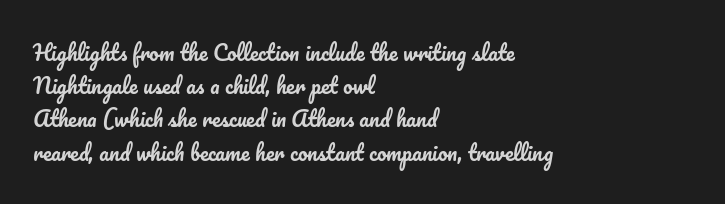
The tracking reads as untouched default to a designer's eye. Anything drawn beneath the words? Only blank space. Leading: standard.
